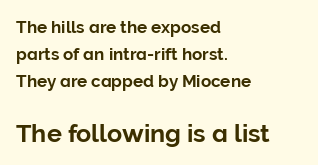
Q: Is the text italic (slanted)? A: No, it is upright.
Q: Is the text underlined? A: No.
Q: How is the paragraph aligned? A: Left-aligned.
Q: Is the spacing between letters normal or unusually wide? A: Normal.
Q: Is the spacing between lines tight, normal or loose? A: Normal.
Q: Which block of text is set in a larger size, the first (top) or the second (bottom)? A: The second (bottom) one.
